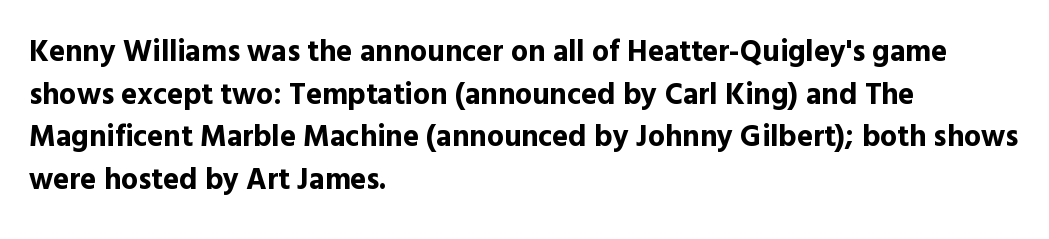
Q: Is the text bold? A: Yes.
Q: Is the text italic (slanted)? A: No, it is upright.
Q: Is the typeface a serif or a sans-serif typeface? A: Sans-serif.
Q: Is the text underlined? A: No.
Q: How is the paragraph aligned? A: Left-aligned.
Q: Is the spacing between letters normal or unusually wide? A: Normal.
Q: Is the spacing between lines tight, normal or loose? A: Normal.
Q: Width (condensed, normal, or wide)? A: Normal.
Q: x-height? A: Medium.
Q: Monospaced? A: No.
